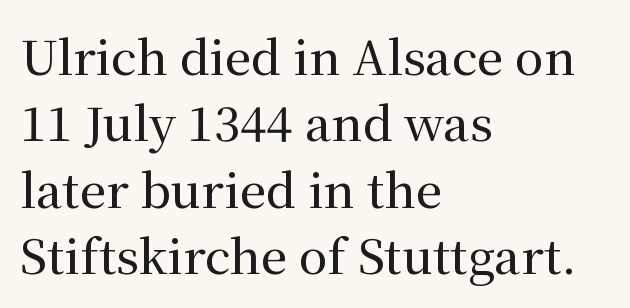
{"serif": "yes", "italic": "no", "width": "normal", "stroke_contrast": "medium", "x_height": "medium", "monospaced": "no", "underline": "no", "align": "left", "line_spacing": "normal", "line_spacing_ratio": 1.41, "letter_spacing": "normal", "letter_spacing_em": 0.0, "glyph_px": 47}
